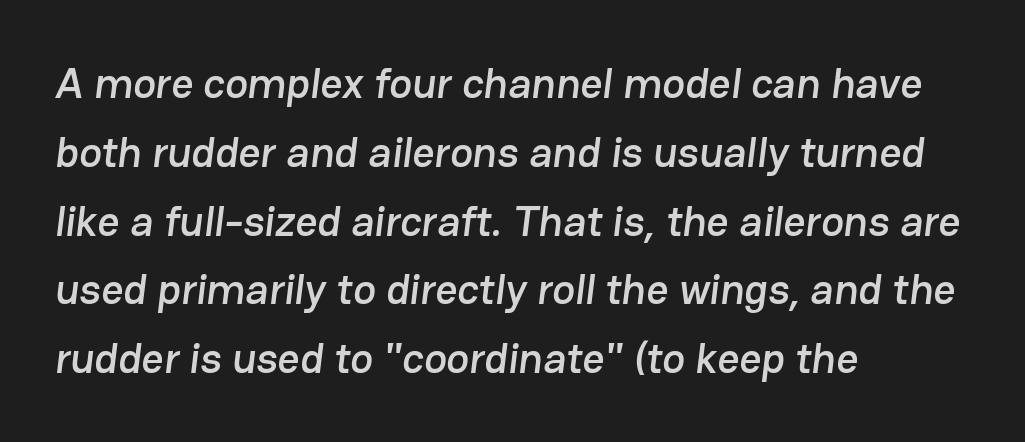
The image shows 43 px sans-serif type; set left-aligned, normal line spacing (1.6x), normal letter spacing, not underlined; low stroke contrast and a medium x-height.
